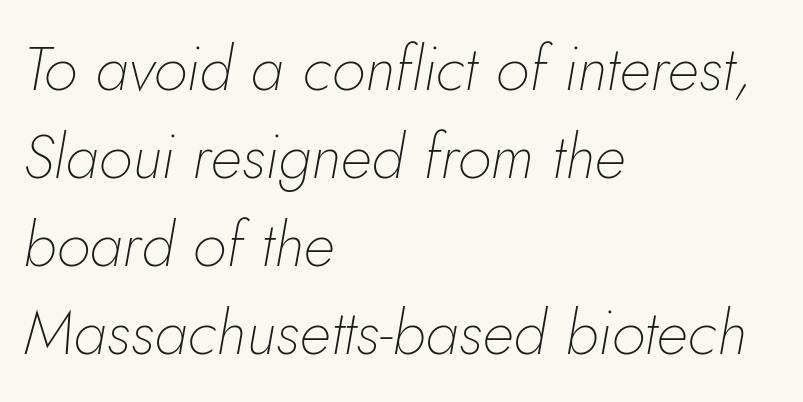
{"italic": "yes", "lean": "right", "slant_degrees": 5, "bold": "no", "weight": "thin", "width": "normal", "stroke_contrast": "low", "x_height": "small", "monospaced": "no", "underline": "no", "align": "left", "line_spacing": "normal", "line_spacing_ratio": 1.42, "letter_spacing": "normal", "letter_spacing_em": 0.0, "glyph_px": 62}
